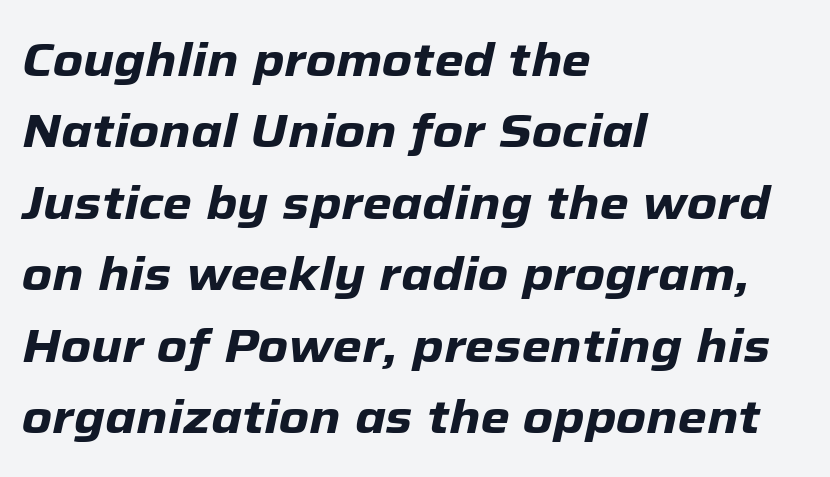
Q: Is the text bold? A: Yes.
Q: Is the text italic (slanted)? A: Yes, it leans right by about 12 degrees.
Q: Is the text underlined? A: No.
Q: How is the paragraph aligned? A: Left-aligned.
Q: Is the spacing between letters normal or unusually wide? A: Normal.
Q: Is the spacing between lines tight, normal or loose? A: Normal.
Q: Width (condensed, normal, or wide)? A: Normal.
Q: Stroke contrast? A: Low.
Q: x-height? A: Medium.
Q: Monospaced? A: No.
